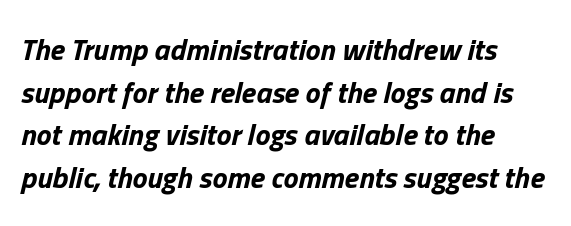
The image shows 30 px bold type, italic (leaning right); set left-aligned, normal line spacing (1.42x), normal letter spacing, not underlined; low stroke contrast and a medium x-height.
